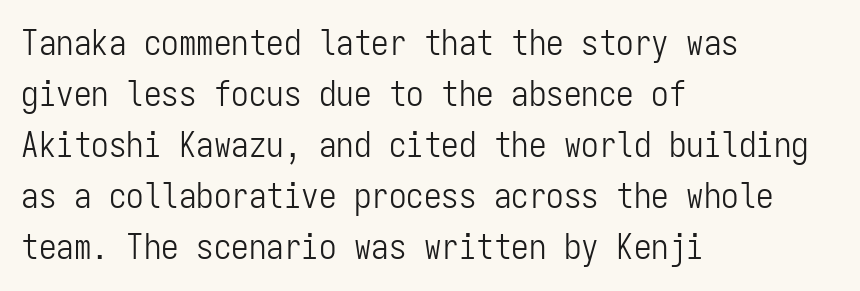
{"serif": "no", "italic": "no", "bold": "no", "weight": "light", "width": "condensed", "stroke_contrast": "low", "x_height": "medium", "monospaced": "yes", "underline": "no", "align": "left", "line_spacing": "normal", "line_spacing_ratio": 1.46, "letter_spacing": "normal", "letter_spacing_em": 0.0, "glyph_px": 35}
